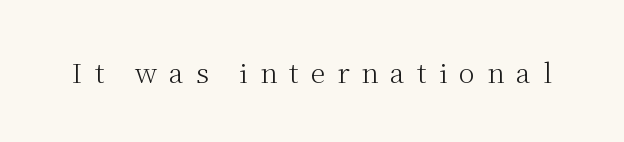
{"italic": "no", "bold": "no", "underline": "no", "letter_spacing": "wide", "letter_spacing_em": 0.44, "glyph_px": 27}
